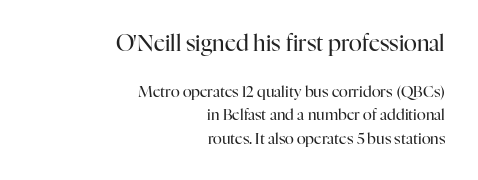
Summary of vertical rhythm: regular, with standard interline spacing. Scale decreases going downward across the two blocks. Alignment: flush right. Do the letters lean? They stand straight. Vertical stems look standard width or narrower in stroke.
